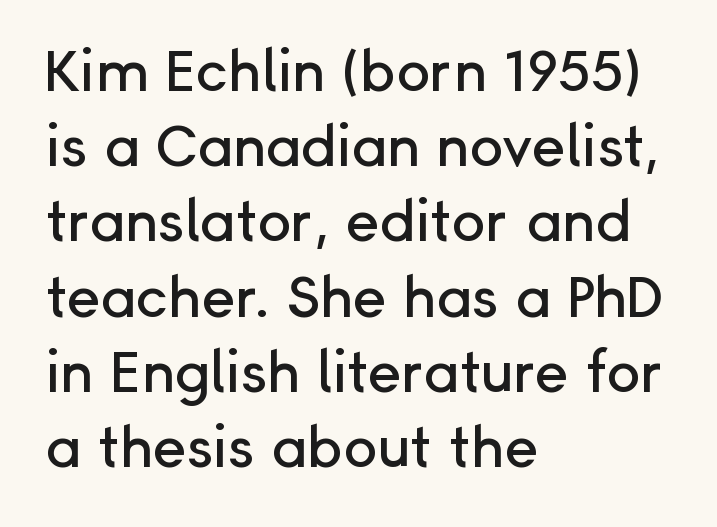
The image shows 57 px sans-serif type, upright; set left-aligned, normal line spacing (1.32x), normal letter spacing, not underlined; low stroke contrast and a medium x-height.
